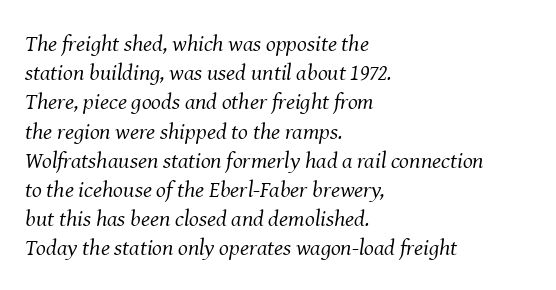
{"italic": "yes", "lean": "right", "slant_degrees": 8, "bold": "no", "underline": "no", "align": "left", "line_spacing": "normal", "line_spacing_ratio": 1.27, "letter_spacing": "normal", "letter_spacing_em": 0.0, "glyph_px": 23}
